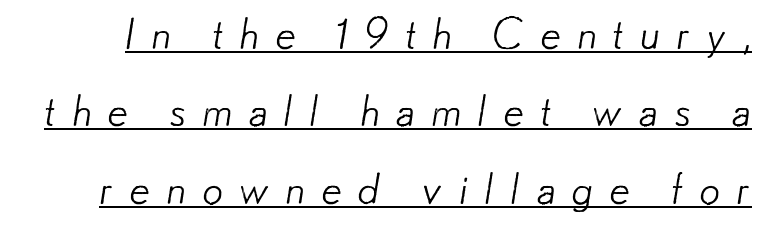
Q: Is the text bold? A: No.
Q: Is the typeface a serif or a sans-serif typeface? A: Sans-serif.
Q: Is the text underlined? A: Yes.
Q: Is the spacing between letters normal or unusually wide? A: Unusually wide.
Q: Width (condensed, normal, or wide)? A: Normal.
Q: Stroke contrast? A: Low.
Q: x-height? A: Small.
Q: Monospaced? A: No.
